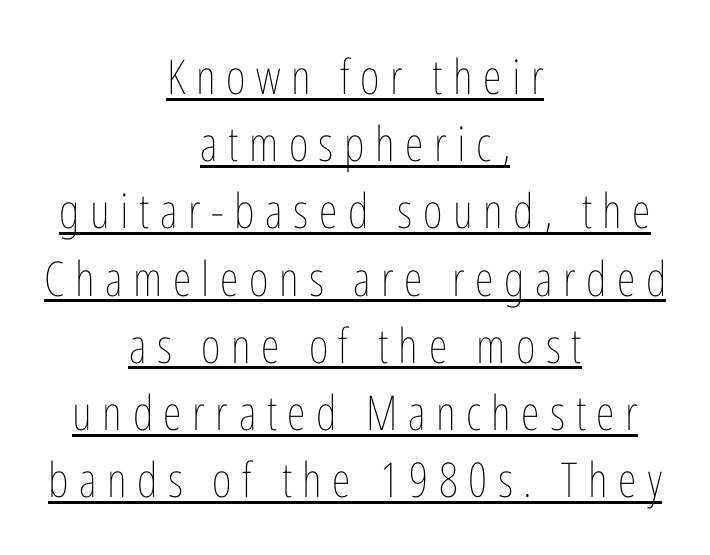
The image shows 48 px thin, condensed type, upright; set centered, normal line spacing (1.4x), unusually wide letter spacing (+0.22 em), underlined; low stroke contrast and a medium x-height.
